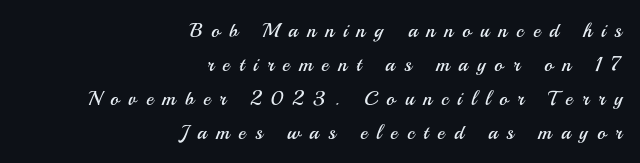
Q: Is the text bold? A: No.
Q: Is the text italic (slanted)? A: Yes.
Q: Is the text underlined? A: No.
Q: How is the paragraph aligned? A: Right-aligned.
Q: Is the spacing between letters normal or unusually wide? A: Unusually wide.
Q: Is the spacing between lines tight, normal or loose? A: Normal.
